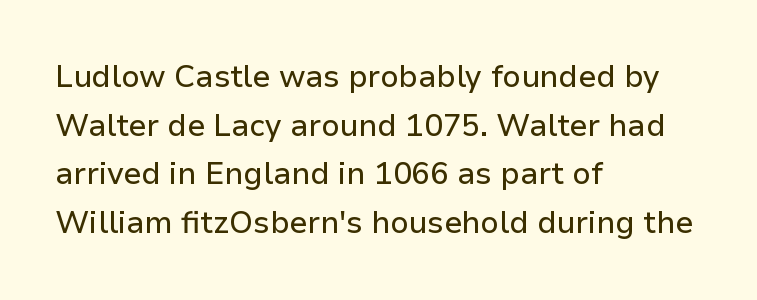
Nope, no serifs anywhere on these letters. The letters stand upright; this is a roman face. These lines sit exactly where default settings would place them. The zone under the glyphs is completely vacant. Does extra space separate the letters? No, they use regular spacing.
